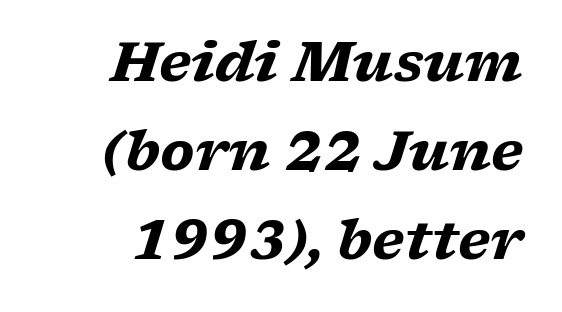
{"serif": "yes", "italic": "yes", "lean": "right", "slant_degrees": 17, "bold": "yes", "weight": "heavy", "width": "wide", "stroke_contrast": "low", "x_height": "medium", "monospaced": "no", "underline": "no", "line_spacing": "normal", "line_spacing_ratio": 1.65, "letter_spacing": "normal", "letter_spacing_em": 0.0, "glyph_px": 54}
